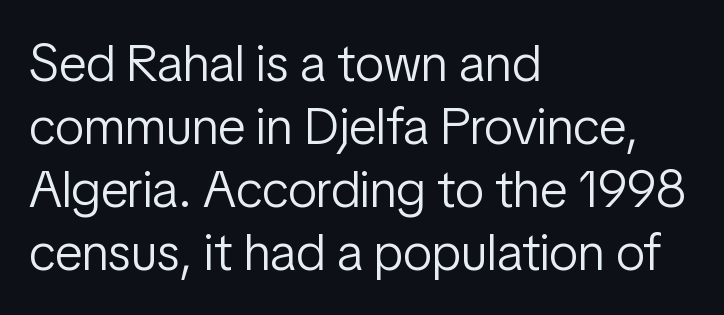
The image shows 52 px light, condensed sans-serif type, upright; set left-aligned, line spacing 1.21x, normal letter spacing, not underlined; low stroke contrast and a medium x-height.
